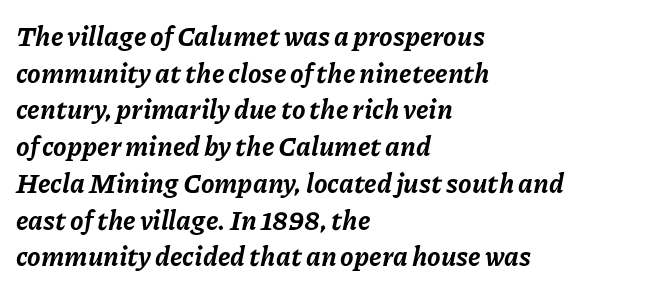
The image shows 27 px bold type, italic (leaning right); set left-aligned, normal line spacing (1.36x), normal letter spacing, not underlined.
